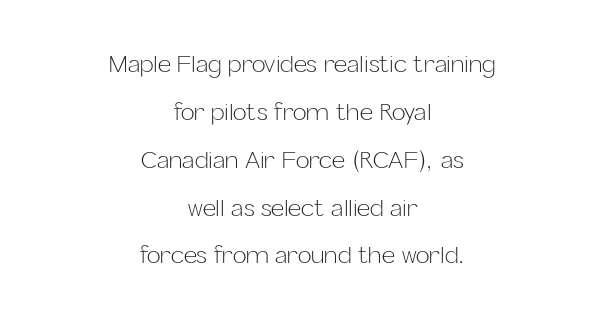
Words appear dense and cohesive because spacing is normal. The typeface has the unassuming heft of standard copy or less. Only glyphs here, with clear space below each row. What's the leading like? Stretched, with rows far apart.
